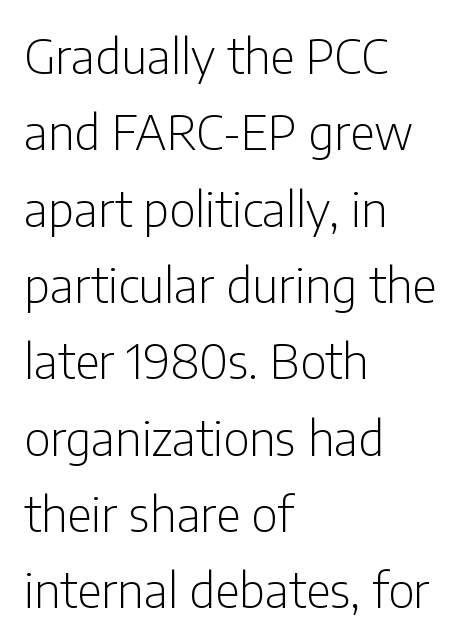
Q: Is the text bold? A: No.
Q: Is the text italic (slanted)? A: No, it is upright.
Q: Is the typeface a serif or a sans-serif typeface? A: Sans-serif.
Q: Is the text underlined? A: No.
Q: How is the paragraph aligned? A: Left-aligned.
Q: Is the spacing between letters normal or unusually wide? A: Normal.
Q: Is the spacing between lines tight, normal or loose? A: Normal.
Q: Width (condensed, normal, or wide)? A: Condensed.
Q: Stroke contrast? A: Low.
Q: x-height? A: Medium.
Q: Monospaced? A: No.
